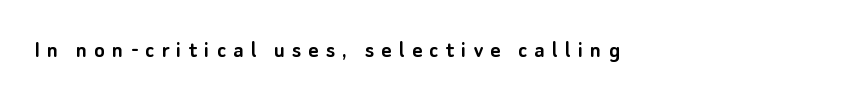
Ordinary non-slanted type is in use. Descenders hang freely into open space. These lines are set flush left with a ragged right edge. Each word looks stretched out because of the extra space between its letters.
